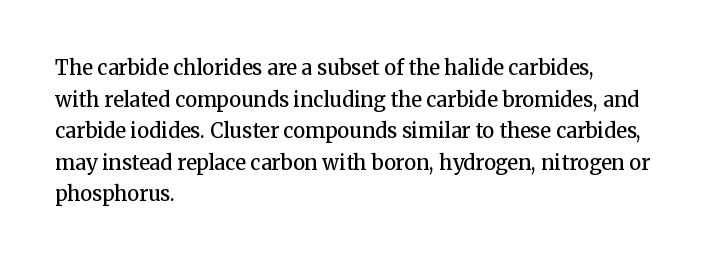
The block of text has a typical density, with ordinary space between rows. Nobody drew a line under any word here. Stroke thickness is moderately raised; the sample reads as semibold. The typography opts for an upright posture over an oblique one. Words appear dense and cohesive because spacing is normal. Where is the straight margin? On the left.
